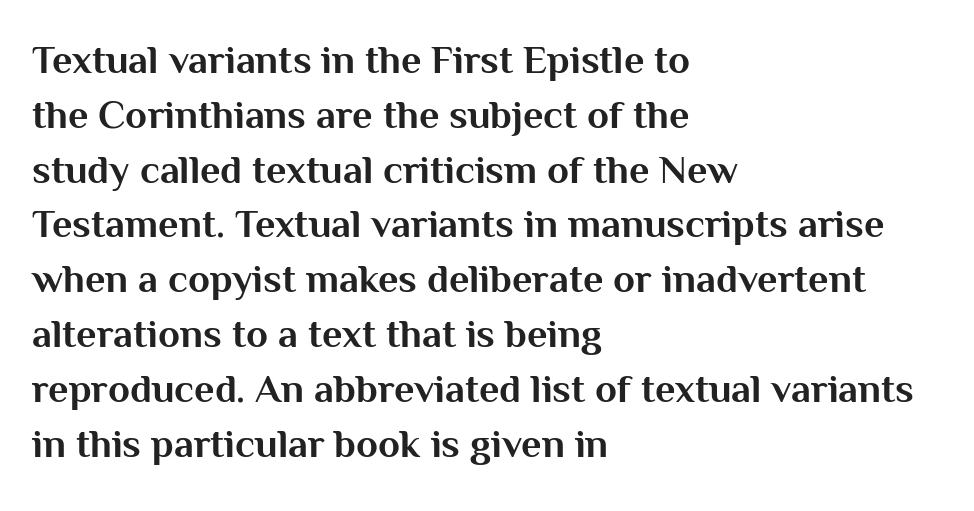
{"serif": "no", "italic": "no", "bold": "yes", "weight": "bold", "width": "normal", "stroke_contrast": "medium", "x_height": "medium", "monospaced": "no", "underline": "no", "align": "left", "line_spacing": "normal", "line_spacing_ratio": 1.37, "letter_spacing": "normal", "letter_spacing_em": 0.0, "glyph_px": 40}
